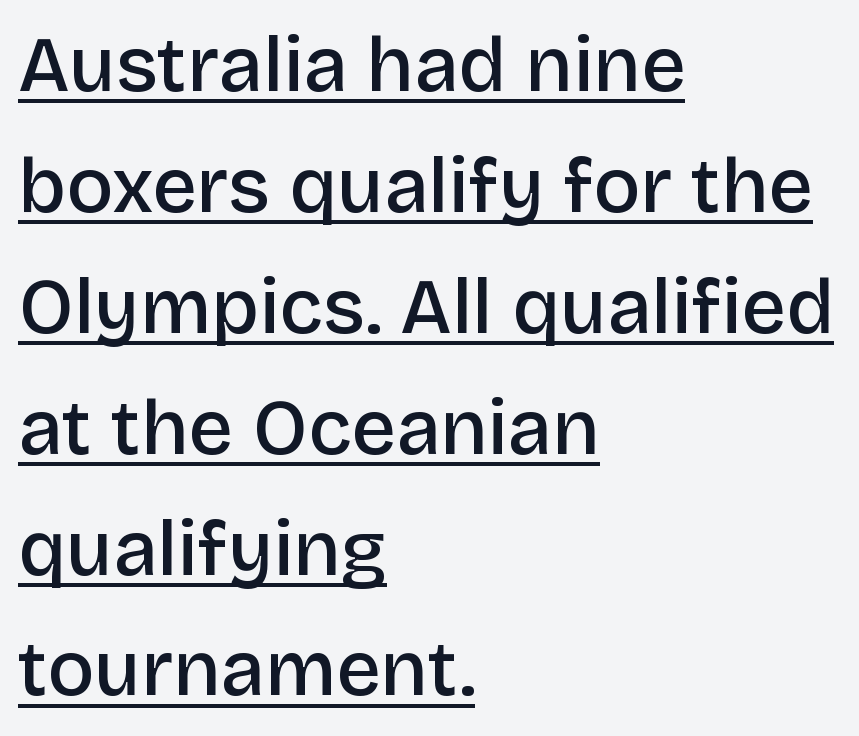
Compared with undecorated copy, this sample adds a rule below the words. You could call the tracking neutral — neither tight nor loose. Is this a sans? Yes — the strokes have no serifs. Layout note: lines flush left.
